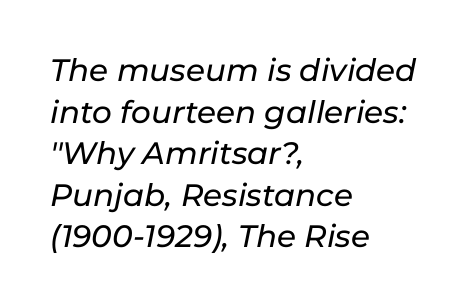
The image shows 31 px text type, italic (leaning right); set left-aligned, normal line spacing (1.34x), normal letter spacing, not underlined; low stroke contrast and a medium x-height.
